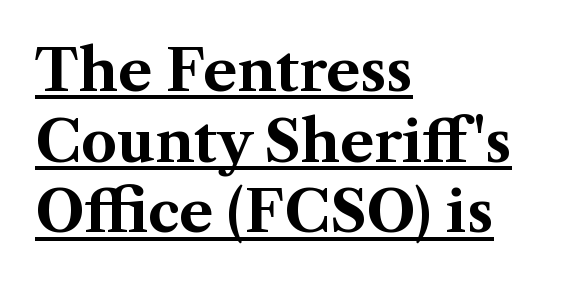
You can tell from the footed stems that serif type was used. Beneath each row of characters lies a ruled line. Posture: vertical. The rendering anchors every line to the left-hand side.
